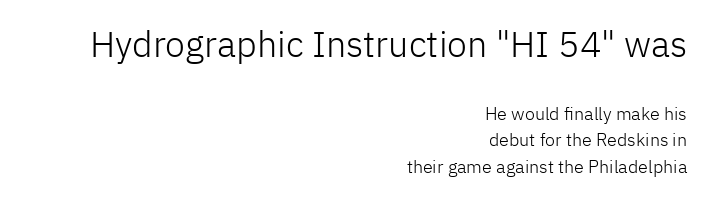
The image shows 36 px light sans-serif type, upright; set right-aligned, normal line spacing (1.47x), normal letter spacing, not underlined; the first (top) block is 2.0x larger; low stroke contrast and a medium x-height.
